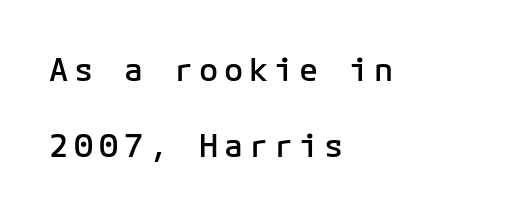
The image shows 32 px semibold sans-serif type, upright; set left-aligned, loose line spacing (2.37x), not underlined; low stroke contrast and a medium x-height.
